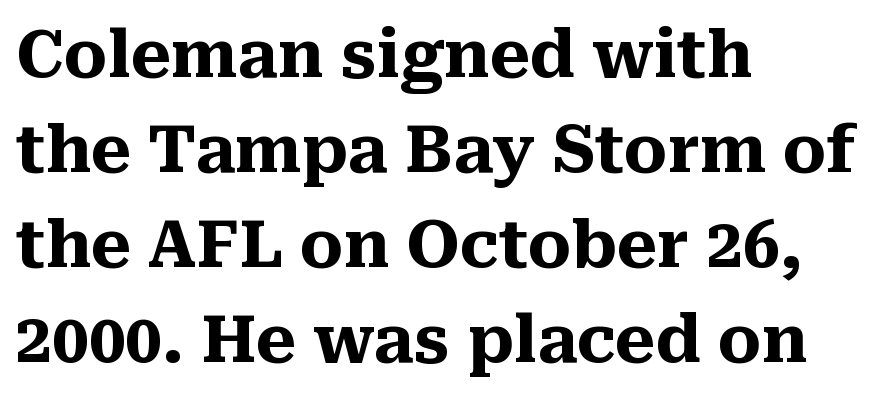
What stands out about the letter spacing? Nothing — it is the standard amount. The zone under the glyphs is completely vacant. This block has exactly the height ordinary leading produces. You could not count columns in this text — the font is proportionally spaced. Posture: vertical.
